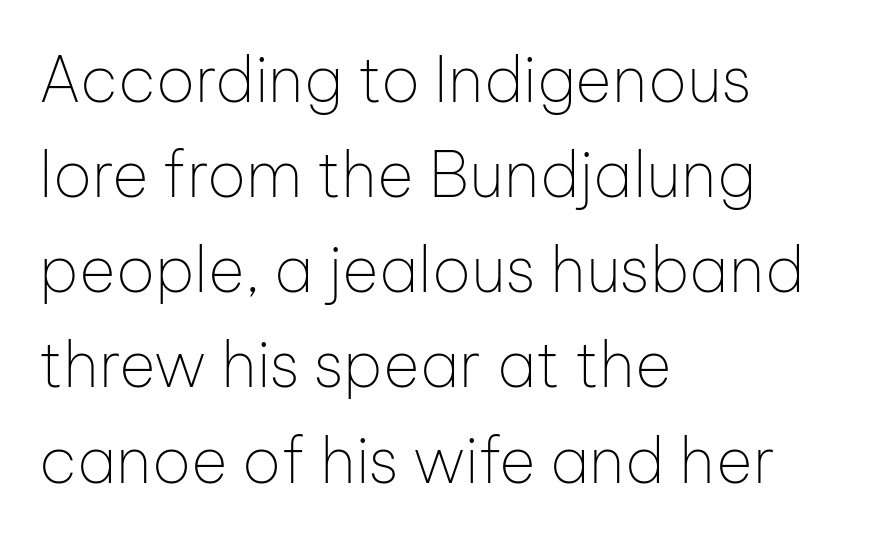
The rag falls on the right side of this text block. Compared with typical paragraphs, the rows here are spaced about the same. The face looks like a standard text weight, possibly lighter. In terms of letterform style, serifs are entirely absent. The area under the type is left untouched. The type sits square on the baseline with zero lean.
